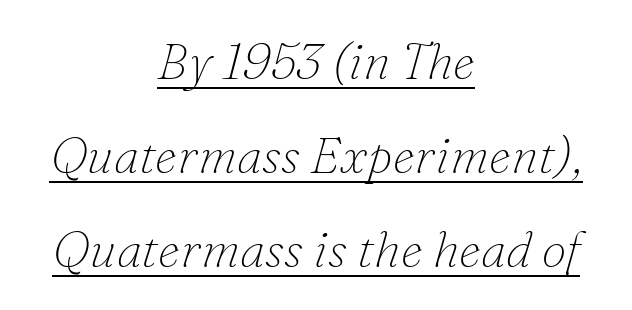
{"serif": "yes", "italic": "yes", "lean": "right", "slant_degrees": 16, "bold": "no", "weight": "thin", "width": "normal", "stroke_contrast": "low", "x_height": "small", "monospaced": "no", "underline": "yes", "align": "center", "line_spacing_ratio": 1.88, "letter_spacing": "normal", "letter_spacing_em": 0.0, "glyph_px": 50}
